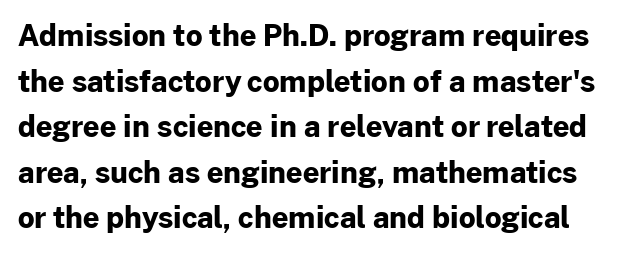
{"serif": "no", "italic": "no", "bold": "yes", "weight": "bold", "width": "normal", "stroke_contrast": "low", "x_height": "medium", "monospaced": "no", "underline": "no", "line_spacing": "normal", "line_spacing_ratio": 1.57, "letter_spacing": "normal", "letter_spacing_em": 0.0, "glyph_px": 29}
